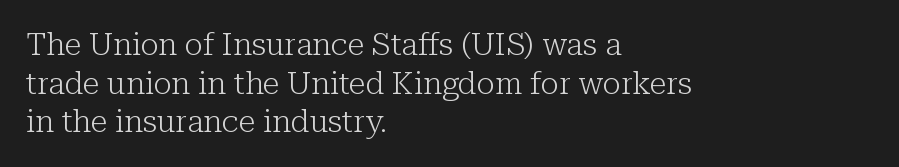
The rag falls on the right side of this text block. Look at the bottom of the vertical strokes: they flare into serifs here. On a weight scale, this lands at 450 or below. The passage shown is not underscored anywhere. The letters stand upright; this is a roman face.
